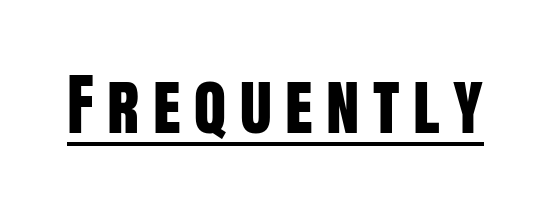
The image shows 67 px condensed sans-serif type, upright; set unusually wide letter spacing (+0.2 em), underlined; low stroke contrast and a large x-height.
